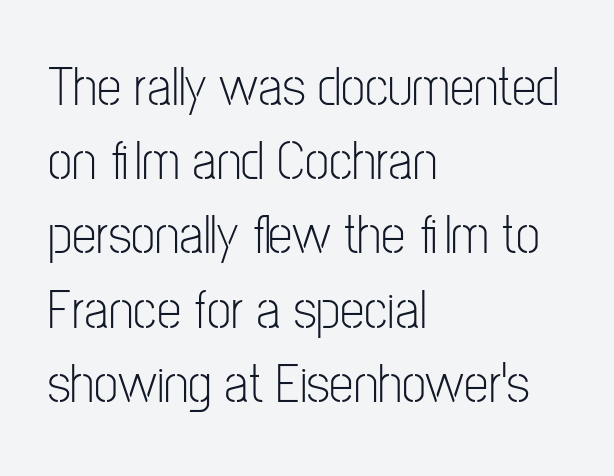
{"serif": "no", "italic": "no", "bold": "no", "weight": "light", "width": "condensed", "stroke_contrast": "low", "x_height": "medium", "monospaced": "no", "underline": "no", "align": "left", "line_spacing": "normal", "line_spacing_ratio": 1.35, "letter_spacing": "normal", "letter_spacing_em": 0.0, "glyph_px": 55}
